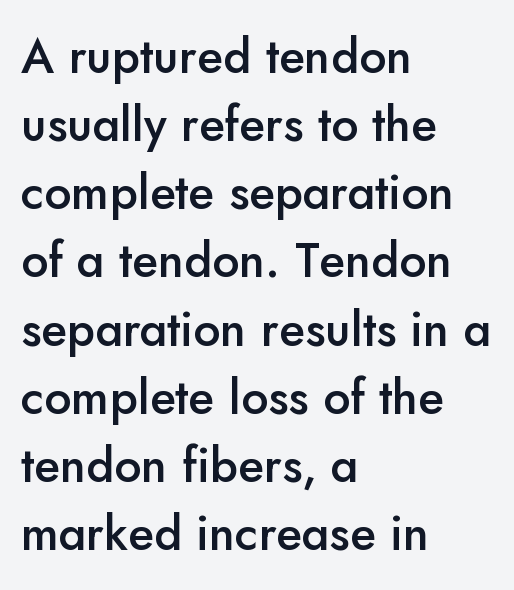
{"serif": "no", "italic": "no", "bold": "semi", "weight": "semibold", "width": "normal", "stroke_contrast": "low", "x_height": "small", "monospaced": "no", "underline": "no", "align": "left", "line_spacing": "normal", "line_spacing_ratio": 1.42, "letter_spacing": "normal", "letter_spacing_em": 0.0, "glyph_px": 48}
